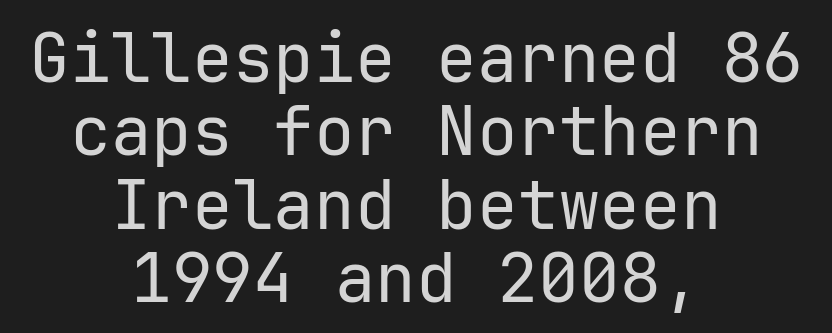
{"serif": "no", "italic": "no", "bold": "no", "weight": "regular", "width": "normal", "stroke_contrast": "low", "x_height": "medium", "underline": "no", "align": "center", "line_spacing": "tight", "line_spacing_ratio": 1.08, "letter_spacing": "normal", "letter_spacing_em": 0.0, "glyph_px": 68}
